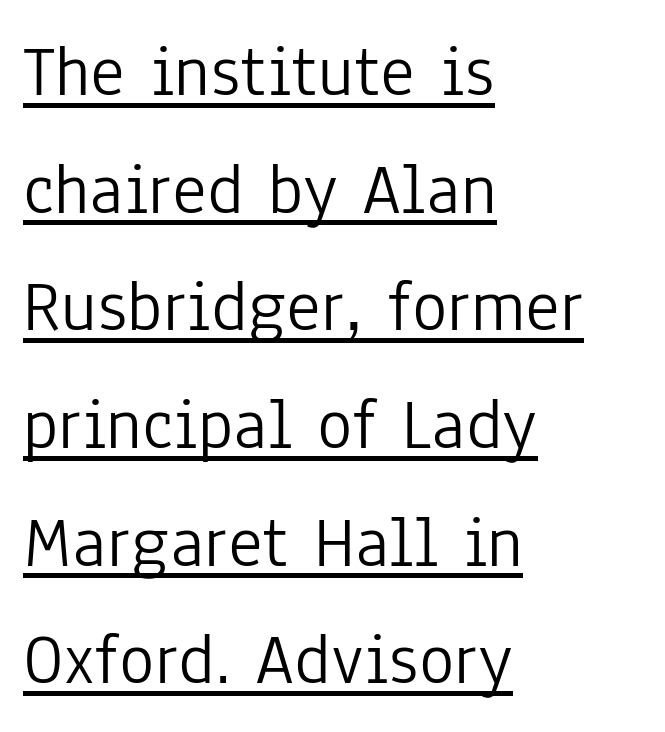
{"serif": "no", "italic": "no", "bold": "no", "weight": "light", "width": "condensed", "stroke_contrast": "low", "x_height": "medium", "monospaced": "no", "underline": "yes", "align": "left", "line_spacing": "normal", "line_spacing_ratio": 1.59, "letter_spacing": "normal", "letter_spacing_em": 0.0, "glyph_px": 74}
